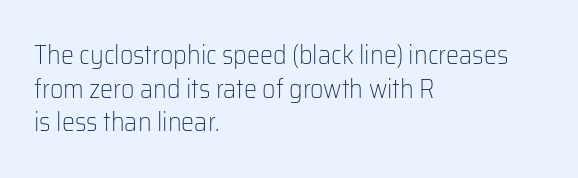
Q: Is the text bold? A: No.
Q: Is the text italic (slanted)? A: No, it is upright.
Q: Is the text underlined? A: No.
Q: How is the paragraph aligned? A: Left-aligned.
Q: Is the spacing between letters normal or unusually wide? A: Normal.
Q: Is the spacing between lines tight, normal or loose? A: Normal.
